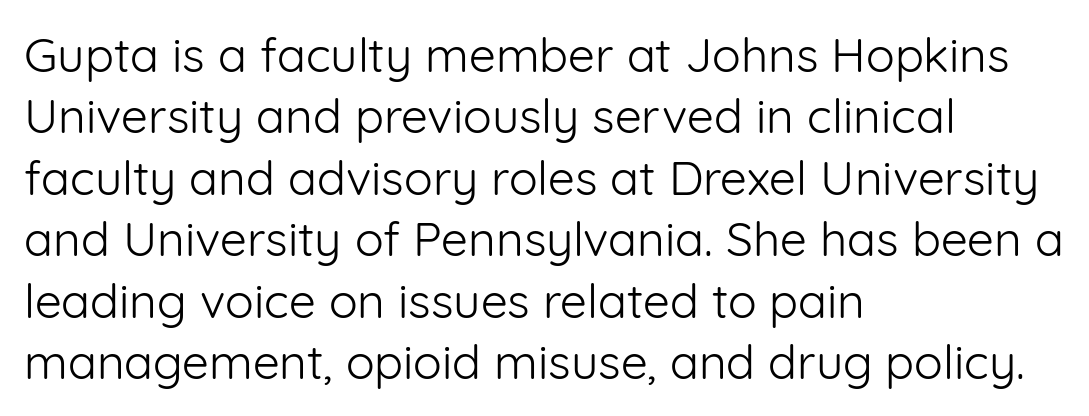
If you measured baseline to baseline, you'd find a middling distance. Posture: vertical. Think standard paragraph weight, or any step lighter than that. Layout note: lines flush left.
